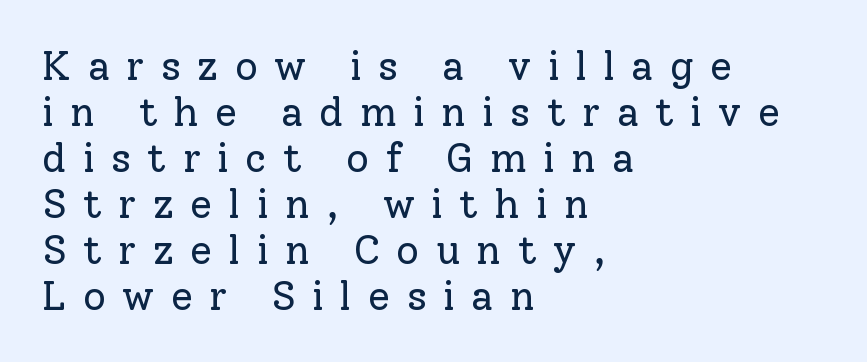
The typography opts for an upright posture over an oblique one. A clean baseline with only descenders dipping below it. Compared with a centered layout, this one pins lines to the left instead. This sample has the flowing, uneven cadence of proportional lettering.
